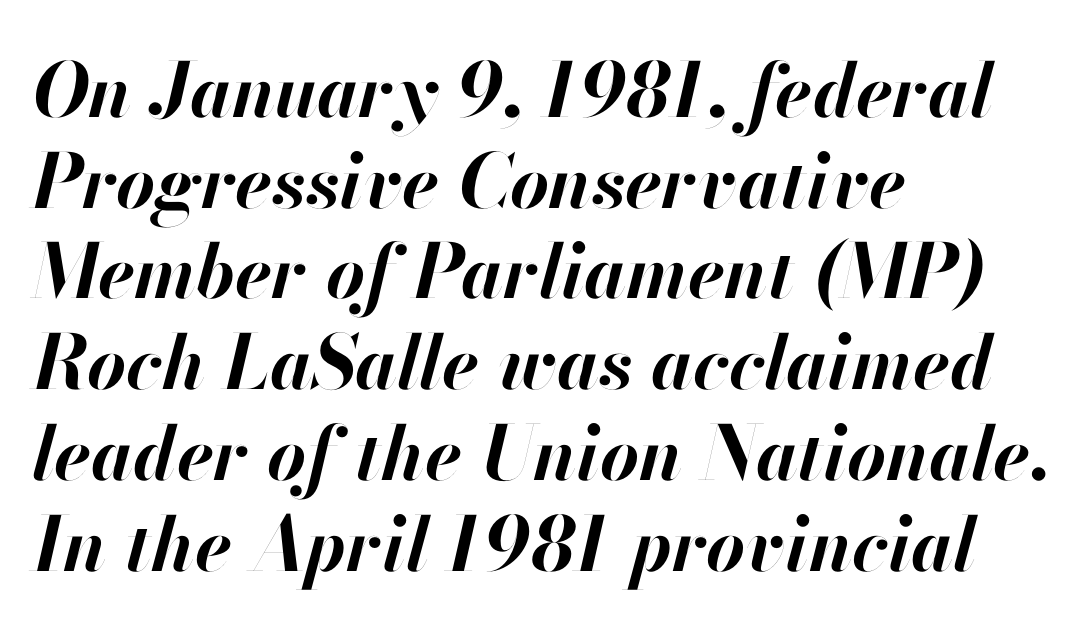
{"italic": "yes", "lean": "right", "slant_degrees": 13, "bold": "yes", "weight": "bold", "width": "normal", "stroke_contrast": "high", "x_height": "small", "monospaced": "no", "underline": "no", "align": "left", "line_spacing_ratio": 1.21, "letter_spacing": "normal", "letter_spacing_em": 0.0, "glyph_px": 75}
